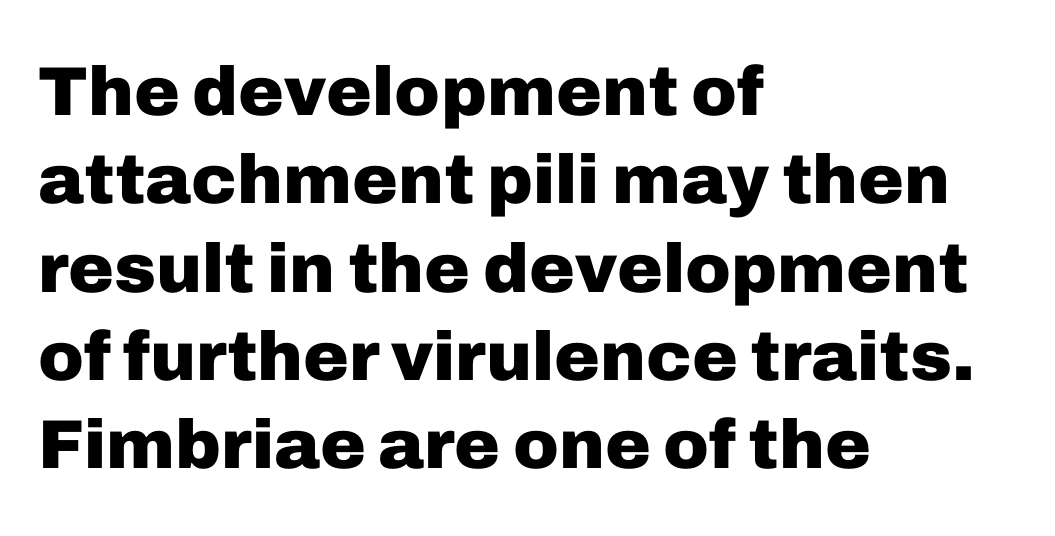
Q: Is the text bold? A: Yes.
Q: Is the text italic (slanted)? A: No, it is upright.
Q: Is the typeface a serif or a sans-serif typeface? A: Sans-serif.
Q: Is the text underlined? A: No.
Q: How is the paragraph aligned? A: Left-aligned.
Q: Is the spacing between letters normal or unusually wide? A: Normal.
Q: Is the spacing between lines tight, normal or loose? A: Normal.
Q: Width (condensed, normal, or wide)? A: Normal.
Q: Stroke contrast? A: Low.
Q: x-height? A: Medium.
Q: Monospaced? A: No.
